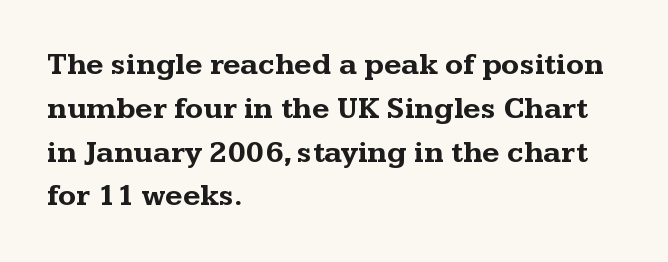
{"serif": "yes", "italic": "no", "bold": "yes", "weight": "bold", "width": "wide", "stroke_contrast": "medium", "x_height": "medium", "monospaced": "no", "underline": "no", "align": "left", "line_spacing": "normal", "line_spacing_ratio": 1.46, "letter_spacing": "normal", "letter_spacing_em": 0.0, "glyph_px": 30}
